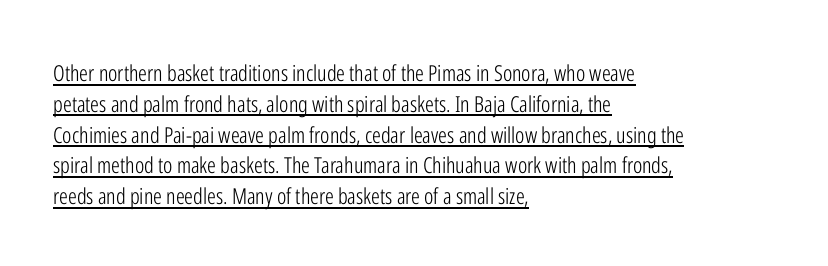
Quick note: not italic, upright. Decoration check: the copy is underlined. Is this a heavy cut? Hardly; it is regular or lighter. Does the copy run flush right? No — it runs flush left. Does extra space separate the letters? No, they use regular spacing.
